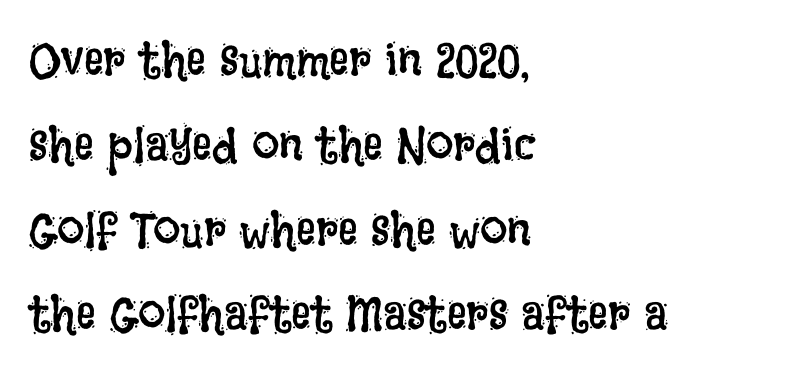
Q: Is the text bold? A: No.
Q: Is the text italic (slanted)? A: No, it is upright.
Q: Is the text underlined? A: No.
Q: How is the paragraph aligned? A: Left-aligned.
Q: Is the spacing between letters normal or unusually wide? A: Normal.
Q: Width (condensed, normal, or wide)? A: Condensed.
Q: Stroke contrast? A: Low.
Q: x-height? A: Large.
Q: Monospaced? A: No.
